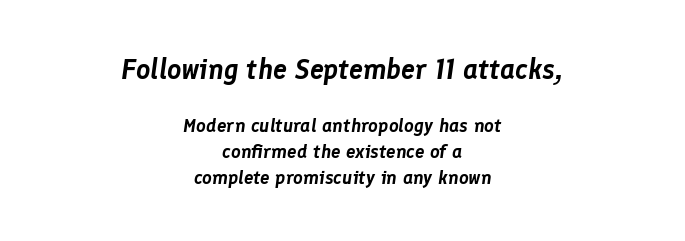
The image shows 28 px text type, italic (leaning right); set centered, normal line spacing (1.37x), normal letter spacing, not underlined; the first (top) block is 1.47x larger; low stroke contrast and a medium x-height.
